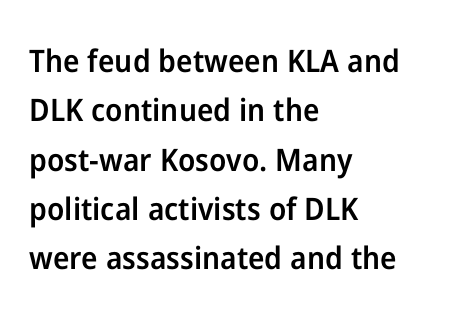
Q: Is the text bold? A: Semi-bold.
Q: Is the text italic (slanted)? A: No, it is upright.
Q: Is the typeface a serif or a sans-serif typeface? A: Sans-serif.
Q: Is the text underlined? A: No.
Q: How is the paragraph aligned? A: Left-aligned.
Q: Is the spacing between letters normal or unusually wide? A: Normal.
Q: Is the spacing between lines tight, normal or loose? A: Normal.
Q: Width (condensed, normal, or wide)? A: Normal.
Q: Stroke contrast? A: Low.
Q: x-height? A: Medium.
Q: Monospaced? A: No.
